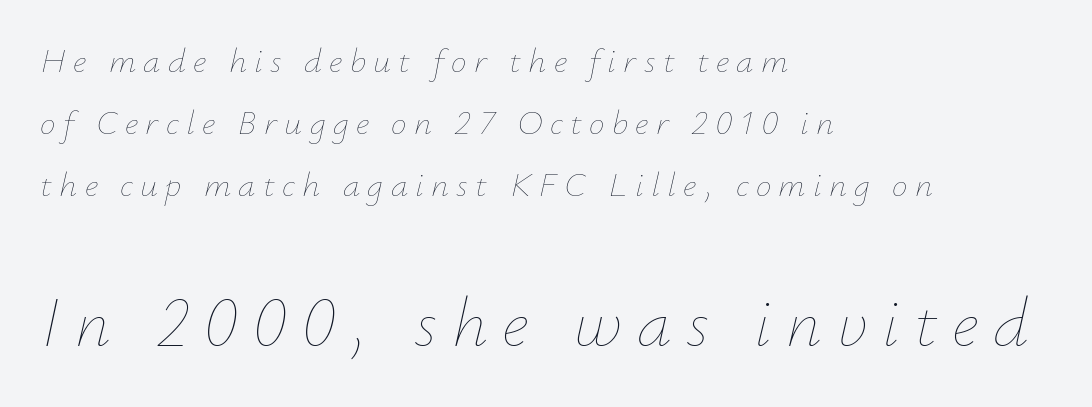
The letterforms sit at book weight or below. The letters are slanted; this is an italic face. This sample has the flowing, uneven cadence of proportional lettering. Which chunk is bigger? The second one — the bottom block dwarfs the top. These lines stack with their left ends in a neat column.
